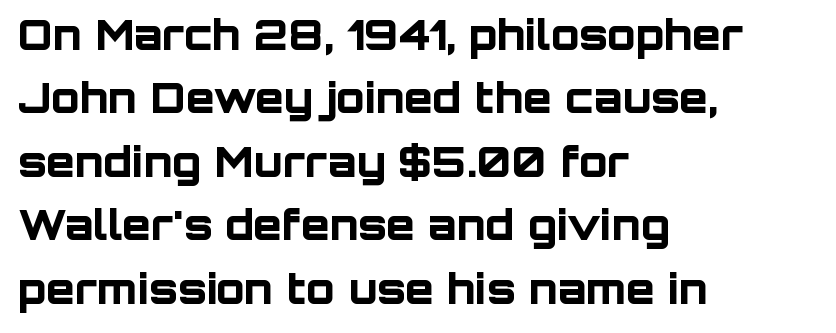
{"serif": "no", "italic": "no", "bold": "yes", "weight": "bold", "width": "normal", "stroke_contrast": "low", "x_height": "large", "monospaced": "no", "underline": "no", "align": "left", "line_spacing": "normal", "line_spacing_ratio": 1.51, "letter_spacing": "normal", "letter_spacing_em": 0.0, "glyph_px": 42}
